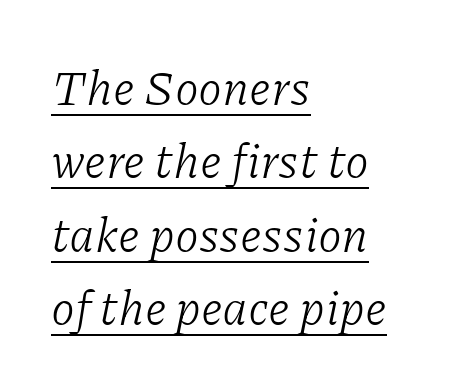
Q: Is the text bold? A: No.
Q: Is the text italic (slanted)? A: Yes, it leans right by about 11 degrees.
Q: Is the typeface a serif or a sans-serif typeface? A: Serif.
Q: Is the text underlined? A: Yes.
Q: How is the paragraph aligned? A: Left-aligned.
Q: Is the spacing between letters normal or unusually wide? A: Normal.
Q: Is the spacing between lines tight, normal or loose? A: Normal.
Q: Width (condensed, normal, or wide)? A: Normal.
Q: Stroke contrast? A: Low.
Q: x-height? A: Medium.
Q: Monospaced? A: No.
